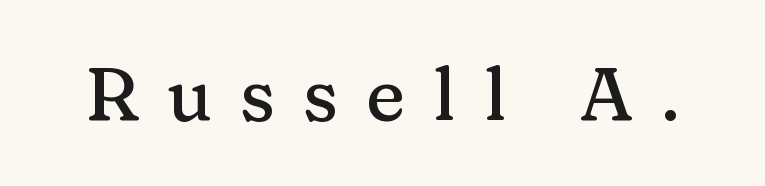
These lines are rendered in a variable-pitch font. The face used here is rendered with a markedly widened letterfit. Each row of text sits above clean, open space. Note: serifs present on the glyphs.
